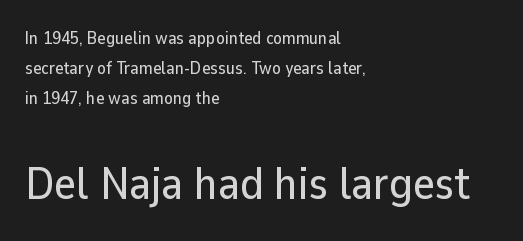
The passage shown is typed in a proportional face where columns would drift. The rendering keeps characters at their native spacing. Do the letters lean? They stand straight. Unmarked baselines from the first word to the last. This is sans-serif lettering, the kind often seen on screens and signage. Left-aligned paragraph, ragged on the right.
